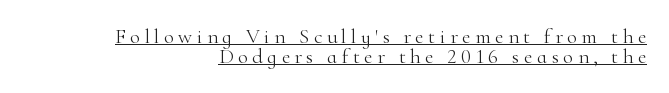
Is there any slant? The stems are plumb. Line spacing here is tight. Somebody hit Ctrl+U on this one — the words are underlined. The weight tops out at a normal text grade. Between one letter and the next there's a generous, obvious gap. The ragged edge is on the left, which tells us the setting is flush right.
